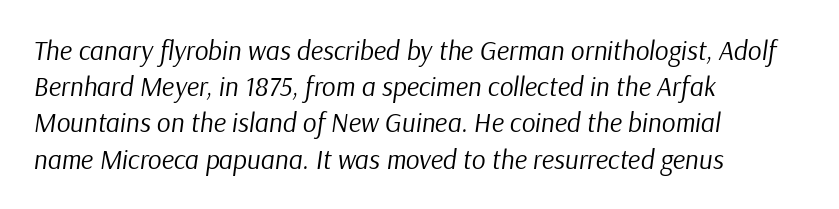
{"italic": "yes", "lean": "right", "slant_degrees": 9, "bold": "no", "underline": "no", "align": "left", "line_spacing": "normal", "line_spacing_ratio": 1.34, "letter_spacing": "normal", "letter_spacing_em": 0.0, "glyph_px": 27}
